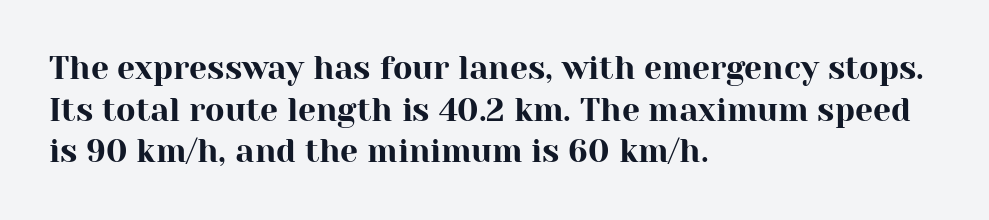
{"serif": "yes", "italic": "no", "width": "normal", "stroke_contrast": "high", "x_height": "medium", "monospaced": "no", "underline": "no", "align": "left", "line_spacing": "normal", "line_spacing_ratio": 1.3, "letter_spacing": "normal", "letter_spacing_em": 0.0, "glyph_px": 32}
